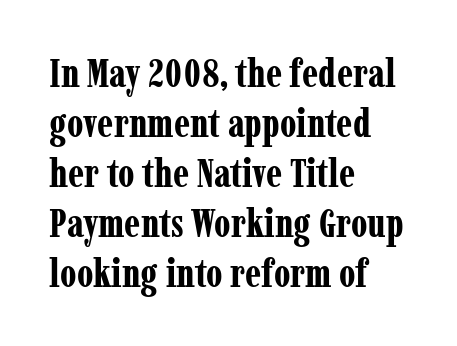
Q: Is the text bold? A: Yes.
Q: Is the text italic (slanted)? A: No, it is upright.
Q: Is the typeface a serif or a sans-serif typeface? A: Serif.
Q: Is the text underlined? A: No.
Q: How is the paragraph aligned? A: Left-aligned.
Q: Is the spacing between letters normal or unusually wide? A: Normal.
Q: Is the spacing between lines tight, normal or loose? A: Normal.
Q: Width (condensed, normal, or wide)? A: Condensed.
Q: Stroke contrast? A: Low.
Q: x-height? A: Medium.
Q: Monospaced? A: No.
